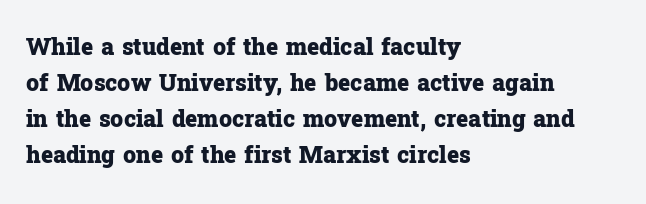
Notice how descenders clear the ascenders below comfortably — that's standard leading. The sample has been set heavy, in full bold. Italic? Not at all — the glyphs are vertical. A bare baseline throughout the passage. The rag falls on the right side of this text block. Inter-character spacing is left at the font's built-in metrics.
